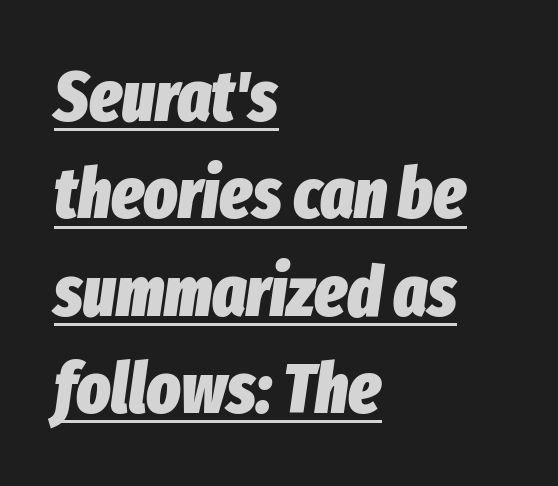
{"italic": "yes", "lean": "right", "slant_degrees": 8, "bold": "yes", "weight": "heavy", "width": "condensed", "stroke_contrast": "low", "x_height": "medium", "monospaced": "no", "underline": "yes", "align": "left", "line_spacing": "normal", "line_spacing_ratio": 1.37, "letter_spacing": "normal", "letter_spacing_em": 0.0, "glyph_px": 71}
